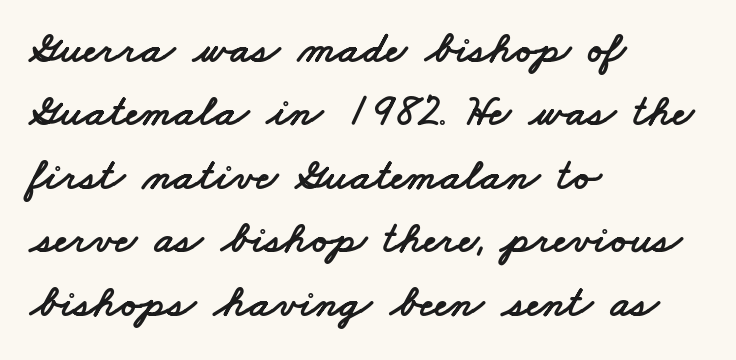
Look at the tracking — it's just the regular setting, nothing added. These lines are composed in type without serifs. One glance says typical: line gaps are just what's usual. The foot of each line stays bare and open. Reading down the block, your eye returns to a fixed left position each line.
